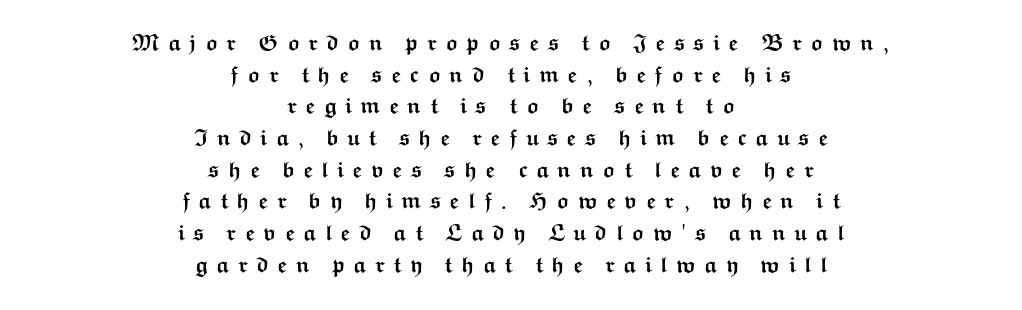
Q: Is the text bold? A: Yes.
Q: Is the text italic (slanted)? A: No, it is upright.
Q: Is the text underlined? A: No.
Q: How is the paragraph aligned? A: Centered.
Q: Is the spacing between letters normal or unusually wide? A: Unusually wide.
Q: Is the spacing between lines tight, normal or loose? A: Normal.
